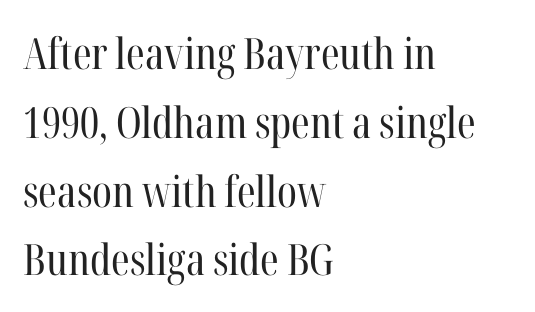
The image shows 43 px regular-weight, condensed serif type, upright; set left-aligned, normal line spacing (1.6x), normal letter spacing, not underlined; high stroke contrast and a medium x-height.
